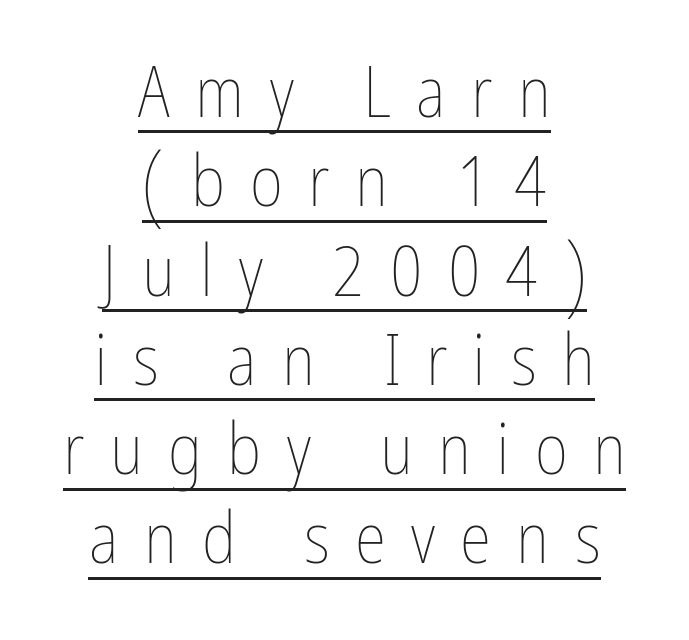
{"italic": "no", "bold": "no", "weight": "thin", "width": "condensed", "stroke_contrast": "low", "x_height": "medium", "monospaced": "no", "underline": "yes", "align": "center", "line_spacing_ratio": 1.24, "letter_spacing": "wide", "letter_spacing_em": 0.35, "glyph_px": 72}
